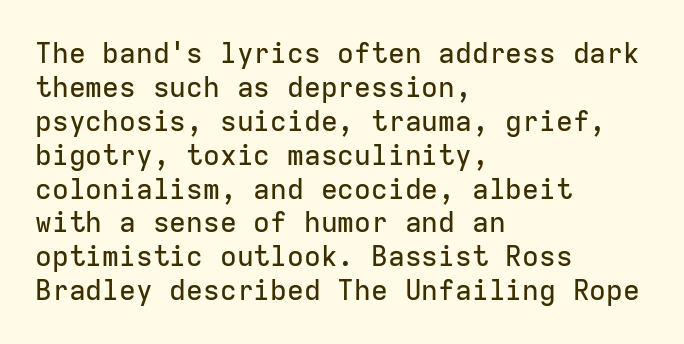
{"serif": "no", "italic": "no", "width": "normal", "stroke_contrast": "low", "x_height": "medium", "monospaced": "yes", "underline": "no", "align": "left", "line_spacing_ratio": 1.21, "letter_spacing": "normal", "letter_spacing_em": 0.0, "glyph_px": 28}
